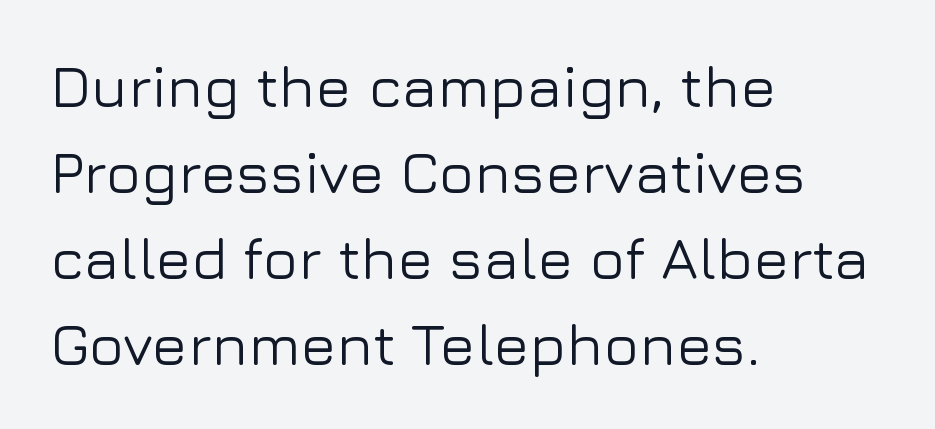
{"serif": "no", "italic": "no", "width": "normal", "stroke_contrast": "low", "x_height": "medium", "monospaced": "no", "underline": "no", "align": "left", "line_spacing": "normal", "line_spacing_ratio": 1.46, "letter_spacing": "normal", "letter_spacing_em": 0.0, "glyph_px": 59}
